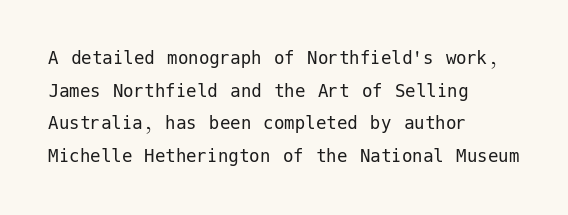
The image shows 21 px text type, upright; set left-aligned, normal line spacing (1.55x), normal letter spacing, not underlined.
